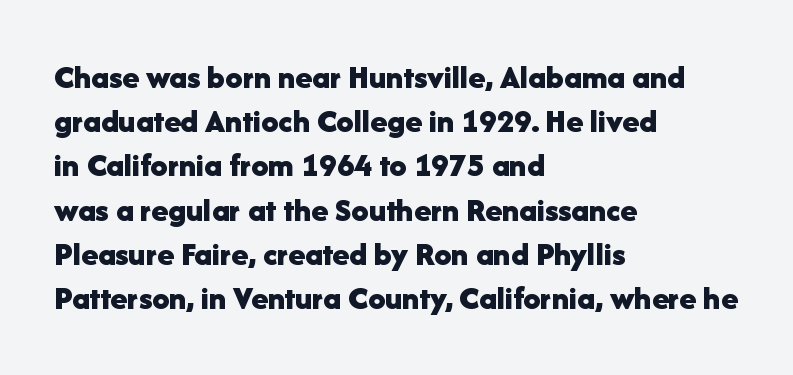
Q: Is the text bold? A: Yes.
Q: Is the text italic (slanted)? A: No, it is upright.
Q: Is the typeface a serif or a sans-serif typeface? A: Sans-serif.
Q: Is the text underlined? A: No.
Q: How is the paragraph aligned? A: Left-aligned.
Q: Is the spacing between letters normal or unusually wide? A: Normal.
Q: Is the spacing between lines tight, normal or loose? A: Normal.
Q: Width (condensed, normal, or wide)? A: Normal.
Q: Stroke contrast? A: Low.
Q: x-height? A: Medium.
Q: Monospaced? A: No.
